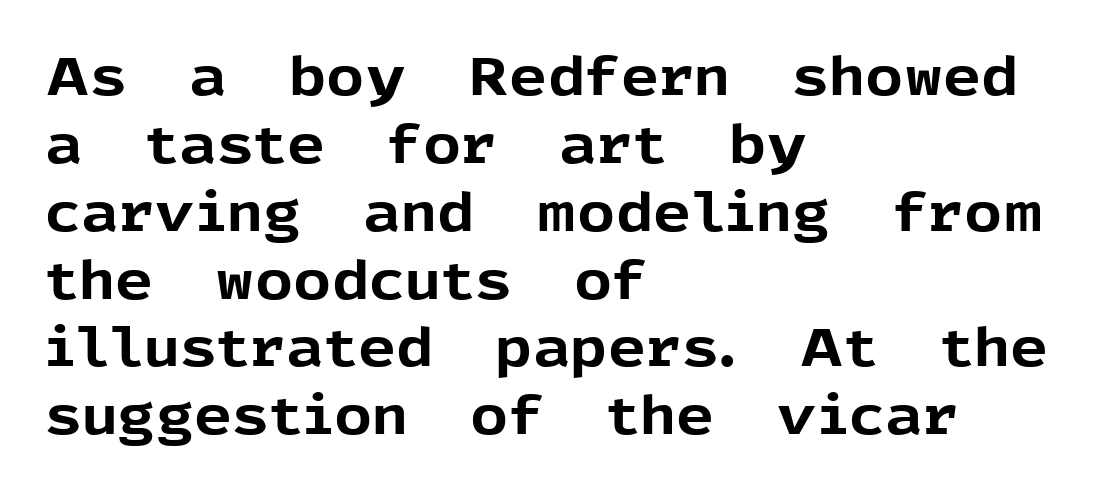
Every character sits straight up, as roman type does. The line-height multiplier appears to be the usual default. This rendering uses left alignment, leaving the right contour irregular. The glyphs in this specimen are sans serif.
